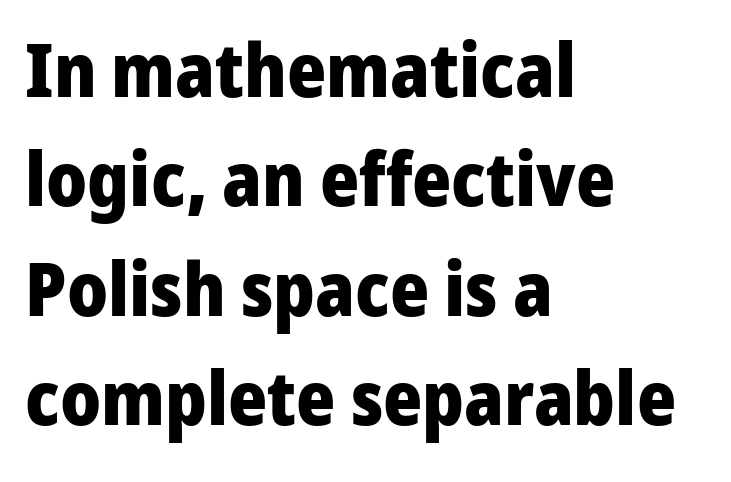
Q: Is the text bold? A: Yes.
Q: Is the text italic (slanted)? A: No, it is upright.
Q: Is the typeface a serif or a sans-serif typeface? A: Sans-serif.
Q: Is the text underlined? A: No.
Q: How is the paragraph aligned? A: Left-aligned.
Q: Is the spacing between letters normal or unusually wide? A: Normal.
Q: Is the spacing between lines tight, normal or loose? A: Normal.
Q: Width (condensed, normal, or wide)? A: Normal.
Q: Stroke contrast? A: Low.
Q: x-height? A: Medium.
Q: Monospaced? A: No.
